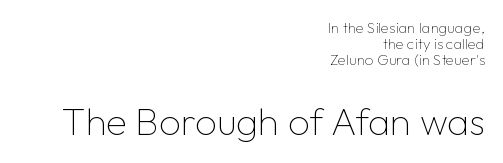
{"serif": "no", "italic": "no", "bold": "no", "weight": "thin", "width": "normal", "stroke_contrast": "low", "x_height": "medium", "monospaced": "no", "underline": "no", "align": "right", "line_spacing": "tight", "line_spacing_ratio": 1.07, "letter_spacing": "normal", "letter_spacing_em": 0.0, "larger_block": "second", "size_ratio": 2.53, "glyph_px": 38}
